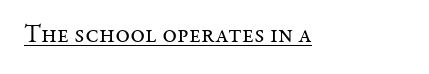
The image shows 25 px text type, upright; set normal letter spacing, underlined.
